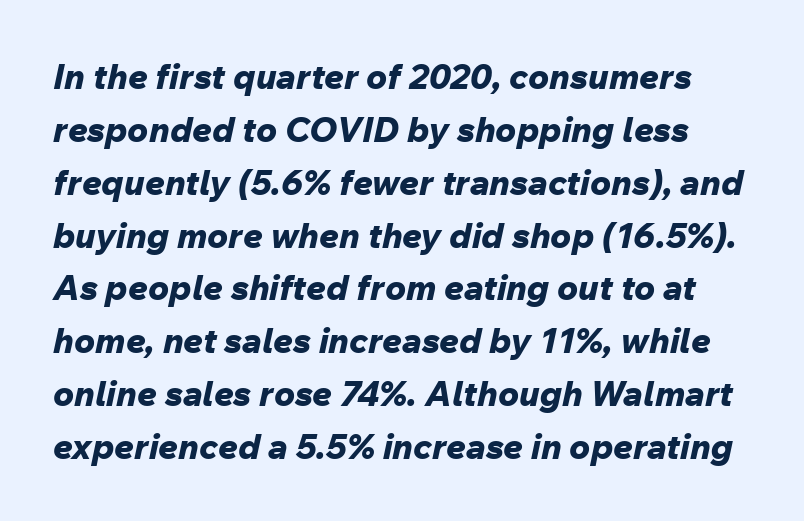
Q: Is the text bold? A: Yes.
Q: Is the text italic (slanted)? A: Yes, it leans right by about 12 degrees.
Q: Is the text underlined? A: No.
Q: Is the spacing between letters normal or unusually wide? A: Normal.
Q: Is the spacing between lines tight, normal or loose? A: Normal.
Q: Width (condensed, normal, or wide)? A: Normal.
Q: Stroke contrast? A: Low.
Q: x-height? A: Medium.
Q: Monospaced? A: No.
